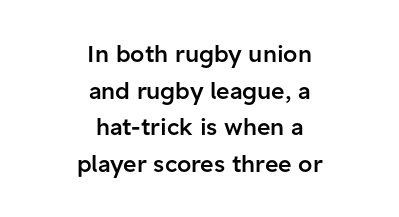
The image shows 23 px text type, upright; set centered, normal line spacing (1.59x), normal letter spacing, not underlined.
